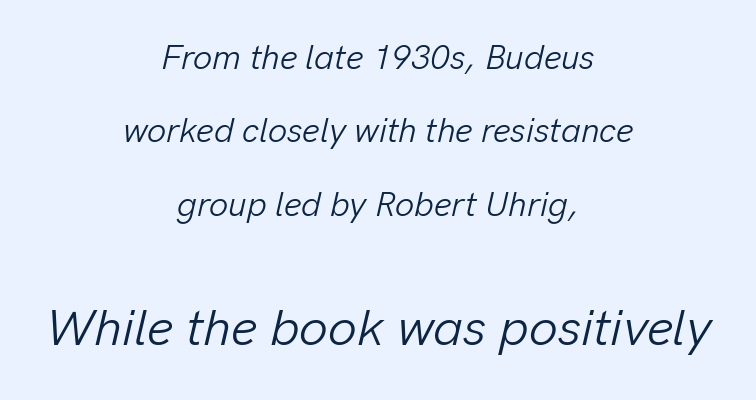
Q: Is the text bold? A: No.
Q: Is the text italic (slanted)? A: Yes, it leans right by about 13 degrees.
Q: Is the text underlined? A: No.
Q: How is the paragraph aligned? A: Centered.
Q: Is the spacing between letters normal or unusually wide? A: Normal.
Q: Is the spacing between lines tight, normal or loose? A: Loose.
Q: Which block of text is set in a larger size, the first (top) or the second (bottom)? A: The second (bottom) one.
Q: Width (condensed, normal, or wide)? A: Normal.
Q: Stroke contrast? A: Low.
Q: x-height? A: Medium.
Q: Monospaced? A: No.
